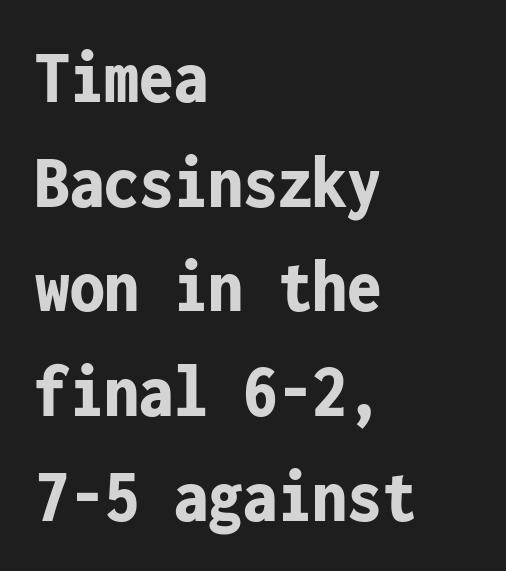
These lines are rendered in a fixed-pitch font. This is sans-serif lettering, the kind often seen on screens and signage. The glyphs have the mass of a bold cut. Default kerning and tracking; the words read as compact shapes. Rows of type keep a routine distance in the vertical direction. This rendering uses left alignment, leaving the right contour irregular.
